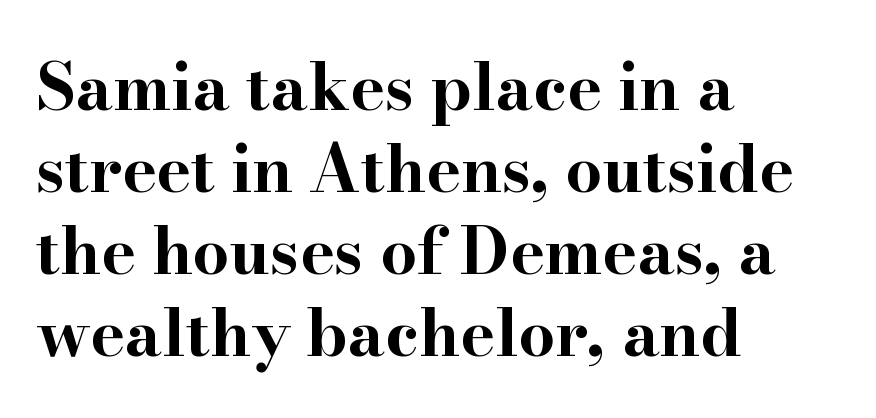
The image shows 65 px bold, wide serif type, upright; set left-aligned, normal line spacing (1.26x), normal letter spacing, not underlined; high stroke contrast and a small x-height.
